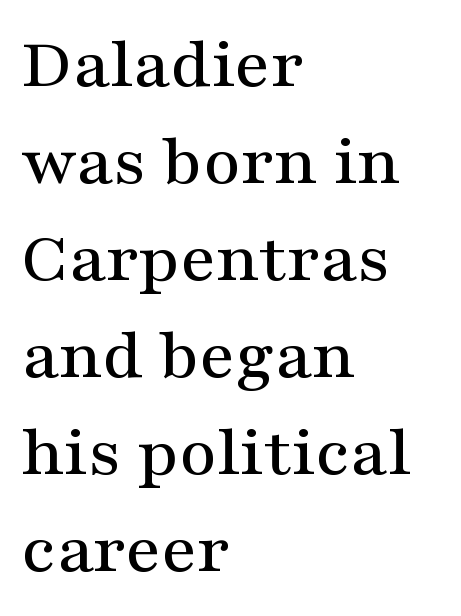
Each letter keeps its own natural width here, so spacing adapts to shape. These lines keep a tight, regular rhythm from letter to letter. You can tell it's not italic because the verticals are truly vertical. A student would call this left alignment; a typographer would say flush left, rag right. Normally led — the rows are evenly, conventionally spaced. The space beneath each line is pristine and unruled.
